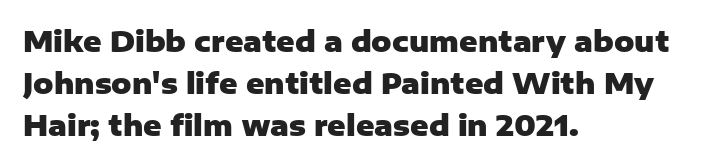
The image shows 28 px heavy sans-serif type, upright; set left-aligned, normal line spacing (1.5x), normal letter spacing, not underlined; low stroke contrast and a medium x-height.
